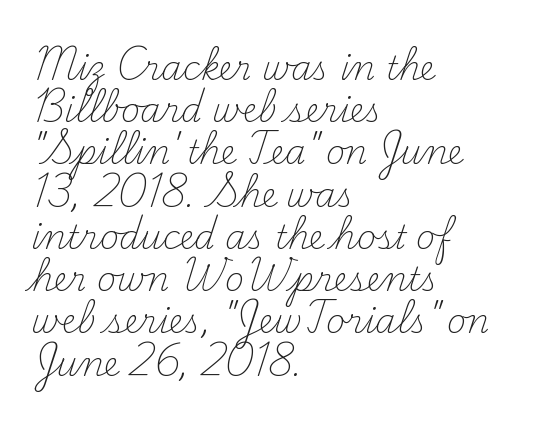
Whoever set this chose a conventional vertical rhythm. The gap between lines stays unmarked. The rendering anchors every line to the left-hand side.
